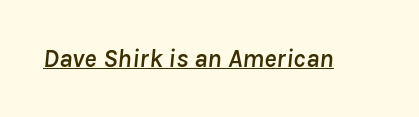
The image shows 26 px text type, italic (leaning right); set normal letter spacing, underlined.
